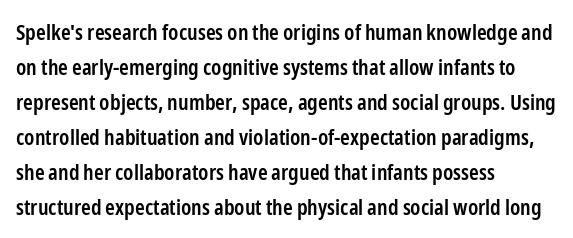
The image shows 22 px text type, upright; set left-aligned, normal line spacing (1.59x), normal letter spacing, not underlined.
